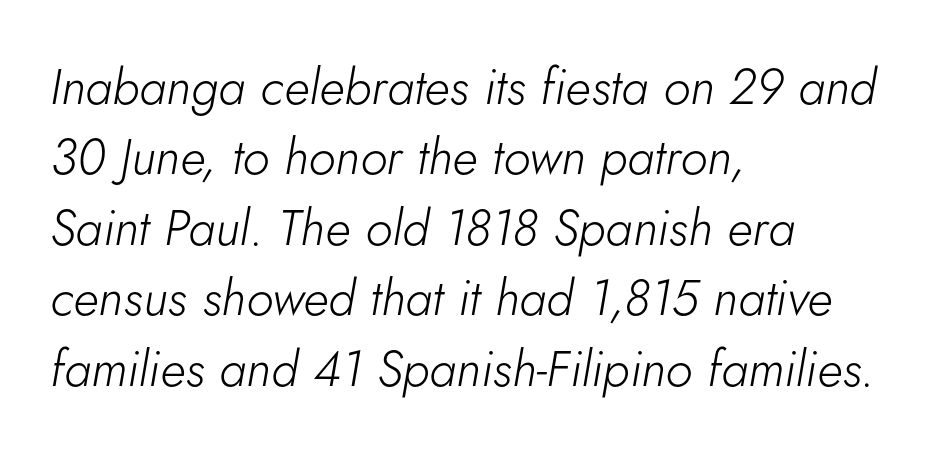
Think of a printed novel: that variable character pitch is what you see here. There is no visible air inserted between adjacent glyphs. Any mark beneath the type? The region is blank. The rendering uses a moderate line-height, typical for paragraphs. When letters slant like this, we call the style italic. The rag falls on the right side of this text block.
